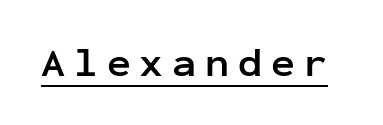
{"serif": "no", "italic": "no", "bold": "yes", "weight": "semibold", "width": "normal", "stroke_contrast": "low", "x_height": "medium", "monospaced": "yes", "underline": "yes", "letter_spacing": "wide", "letter_spacing_em": 0.22, "glyph_px": 40}
